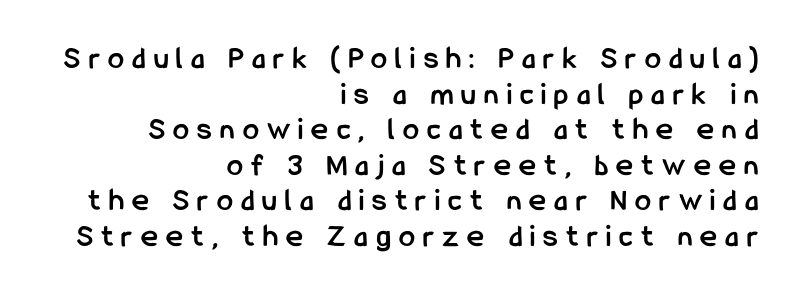
Q: Is the text bold? A: Yes.
Q: Is the text italic (slanted)? A: No, it is upright.
Q: Is the typeface a serif or a sans-serif typeface? A: Sans-serif.
Q: Is the text underlined? A: No.
Q: How is the paragraph aligned? A: Right-aligned.
Q: Is the spacing between letters normal or unusually wide? A: Unusually wide.
Q: Is the spacing between lines tight, normal or loose? A: Tight.
Q: Width (condensed, normal, or wide)? A: Condensed.
Q: Stroke contrast? A: Low.
Q: x-height? A: Medium.
Q: Monospaced? A: No.
